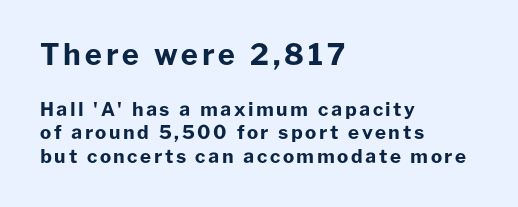
Q: Is the text bold? A: Yes.
Q: Is the text italic (slanted)? A: No, it is upright.
Q: Is the typeface a serif or a sans-serif typeface? A: Sans-serif.
Q: Is the text underlined? A: No.
Q: How is the paragraph aligned? A: Left-aligned.
Q: Which block of text is set in a larger size, the first (top) or the second (bottom)? A: The first (top) one.
Q: Width (condensed, normal, or wide)? A: Normal.
Q: Stroke contrast? A: Low.
Q: x-height? A: Medium.
Q: Monospaced? A: No.
